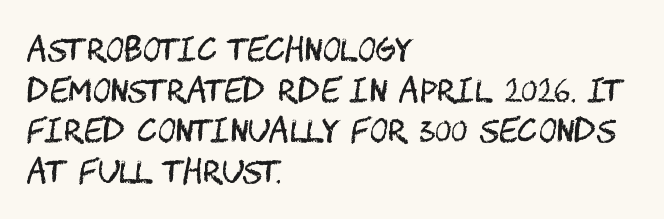
The image shows 31 px regular-weight, condensed sans-serif type, upright; set left-aligned, normal line spacing (1.31x), normal letter spacing, not underlined; medium stroke contrast and a large x-height.
